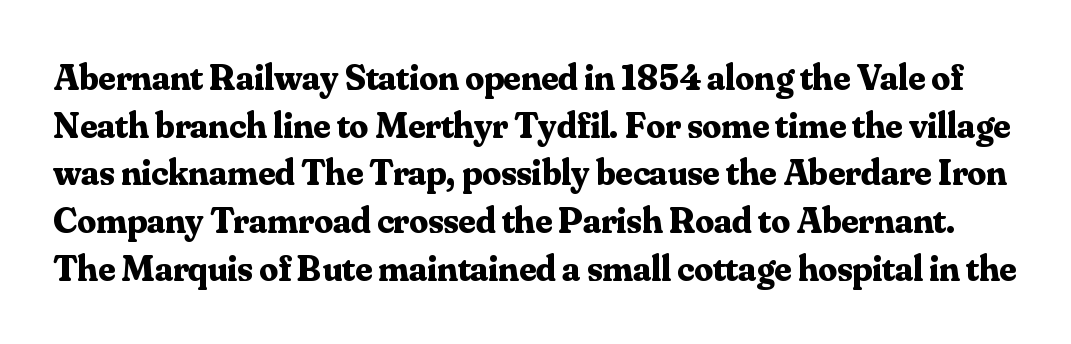
Q: Is the text bold? A: Yes.
Q: Is the text italic (slanted)? A: No, it is upright.
Q: Is the typeface a serif or a sans-serif typeface? A: Serif.
Q: Is the text underlined? A: No.
Q: Is the spacing between letters normal or unusually wide? A: Normal.
Q: Is the spacing between lines tight, normal or loose? A: Normal.
Q: Width (condensed, normal, or wide)? A: Normal.
Q: Stroke contrast? A: Medium.
Q: x-height? A: Small.
Q: Monospaced? A: No.
